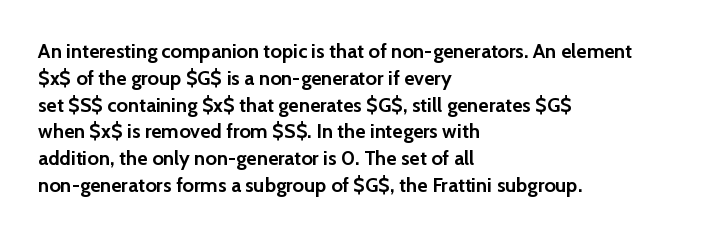
It's the straight-up-and-down kind of type. The letters sit at their default tracking, neither squeezed nor spread. Line starts are locked; line ends wander. This is heavy type, rendered in bold. Baseline-to-baseline distance is the conventional proportion of letter height.
